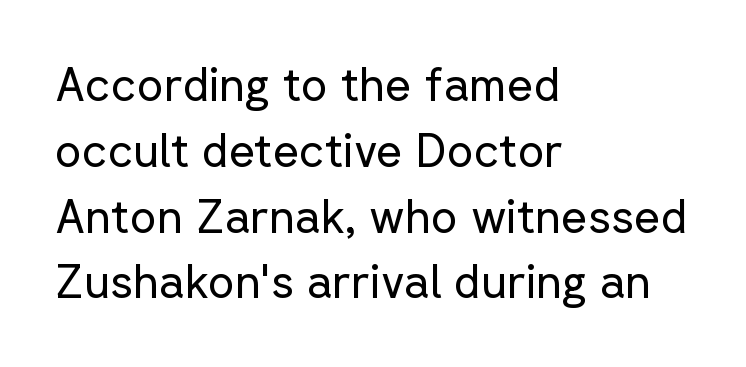
Q: Is the text bold? A: No.
Q: Is the text italic (slanted)? A: No, it is upright.
Q: Is the typeface a serif or a sans-serif typeface? A: Sans-serif.
Q: Is the text underlined? A: No.
Q: How is the paragraph aligned? A: Left-aligned.
Q: Is the spacing between letters normal or unusually wide? A: Normal.
Q: Is the spacing between lines tight, normal or loose? A: Normal.
Q: Width (condensed, normal, or wide)? A: Normal.
Q: Stroke contrast? A: Low.
Q: x-height? A: Medium.
Q: Monospaced? A: No.
